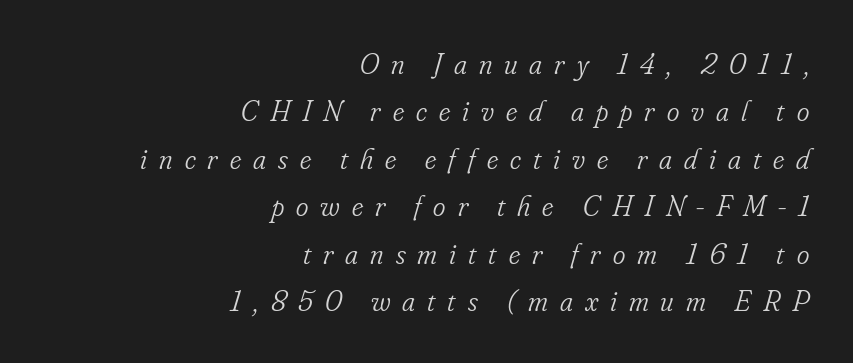
The image shows 30 px light, condensed serif type, italic (leaning right); set right-aligned, normal line spacing (1.58x), unusually wide letter spacing (+0.4 em), not underlined; low stroke contrast and a small x-height.
